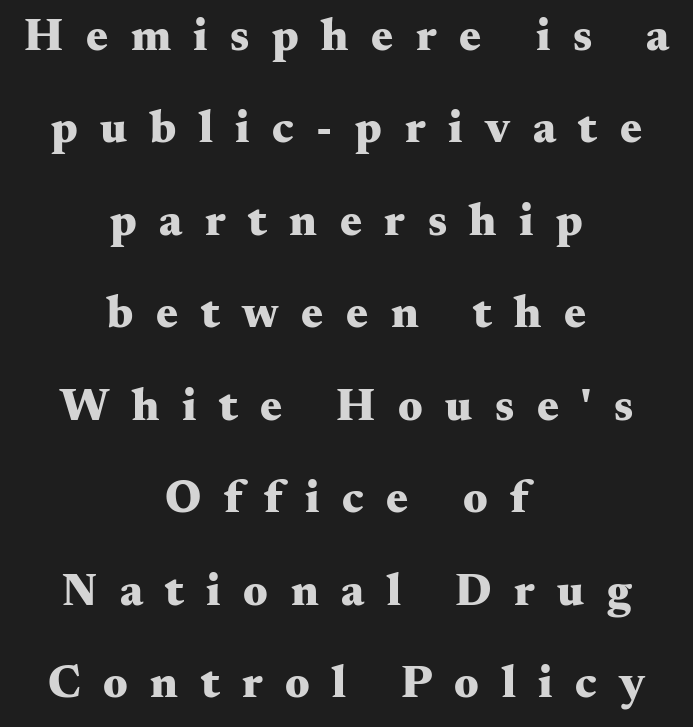
{"serif": "yes", "italic": "no", "bold": "yes", "weight": "heavy", "width": "wide", "stroke_contrast": "medium", "x_height": "small", "monospaced": "no", "underline": "no", "align": "center", "line_spacing": "loose", "line_spacing_ratio": 2.01, "letter_spacing": "wide", "letter_spacing_em": 0.49, "glyph_px": 46}
